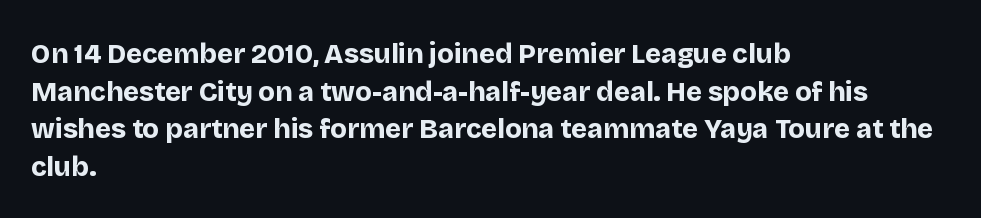
The image shows 27 px bold type, upright; set left-aligned, normal line spacing (1.39x), normal letter spacing, not underlined.
